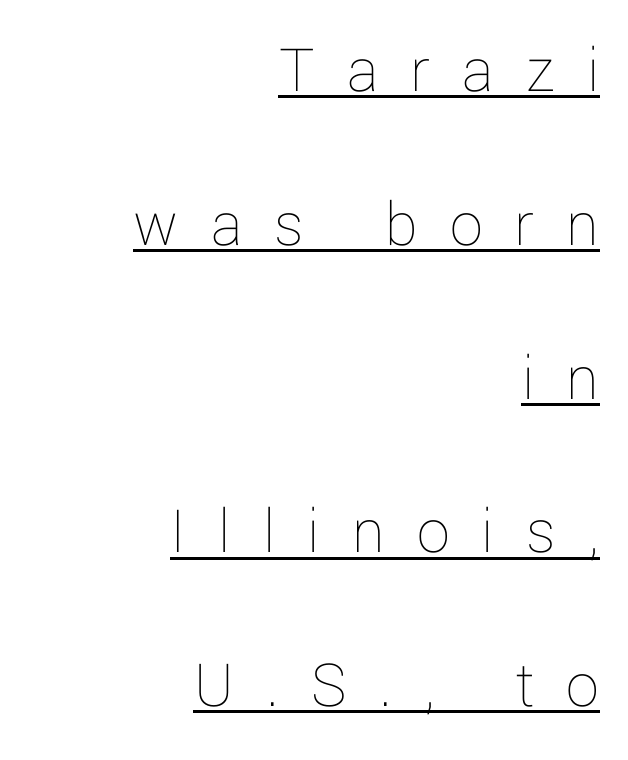
The image shows 66 px thin type, upright; set right-aligned, loose line spacing (2.33x), unusually wide letter spacing (+0.49 em), underlined; low stroke contrast and a medium x-height.
